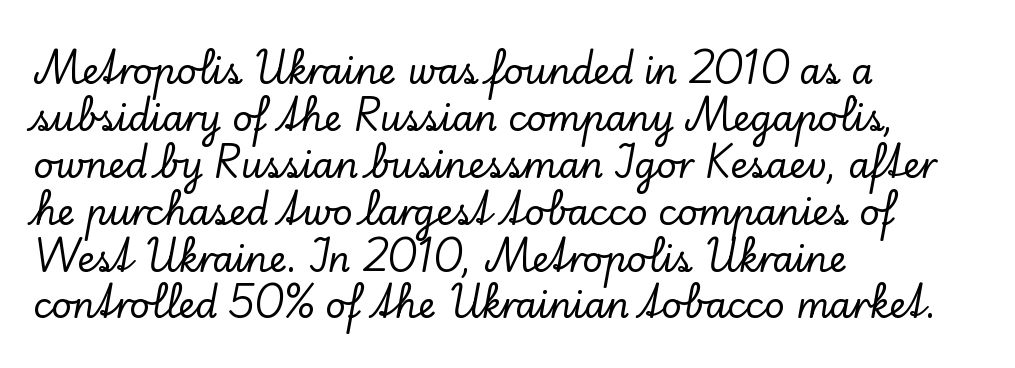
The rows are spaced the way most documents space them. Do the characters align in a grid? No, the font is proportional. Standard letterfit; no display-style spreading of the glyphs. Does the copy run flush right? No — it runs flush left. The specimen omits any rule beneath the text block's lines.
